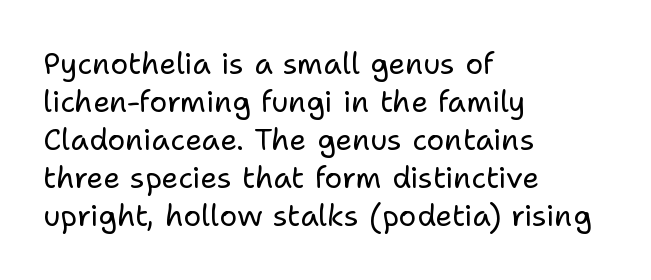
Stems and bowls with no extra thickness — not bold. You could call the tracking neutral — neither tight nor loose. Is this a fixed-width face? No — the glyphs have proportional, varying widths. The font family rendered here belongs to the sans-serif group.
